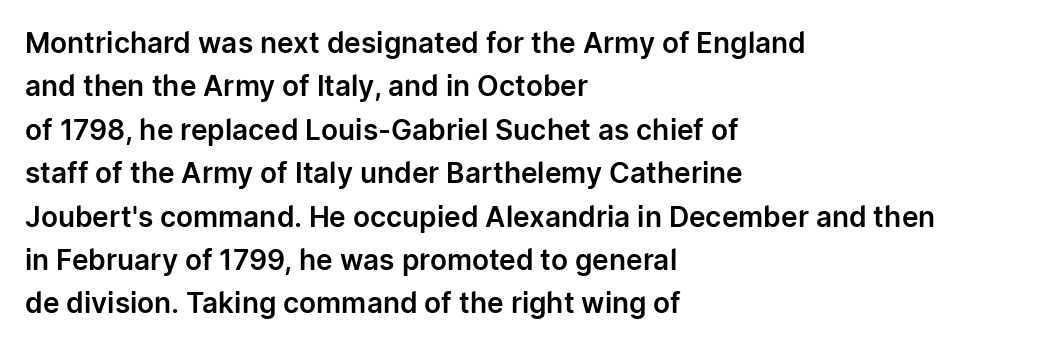
{"serif": "no", "italic": "no", "width": "normal", "stroke_contrast": "low", "x_height": "medium", "monospaced": "no", "underline": "no", "align": "left", "line_spacing": "normal", "line_spacing_ratio": 1.55, "letter_spacing": "normal", "letter_spacing_em": 0.0, "glyph_px": 28}
